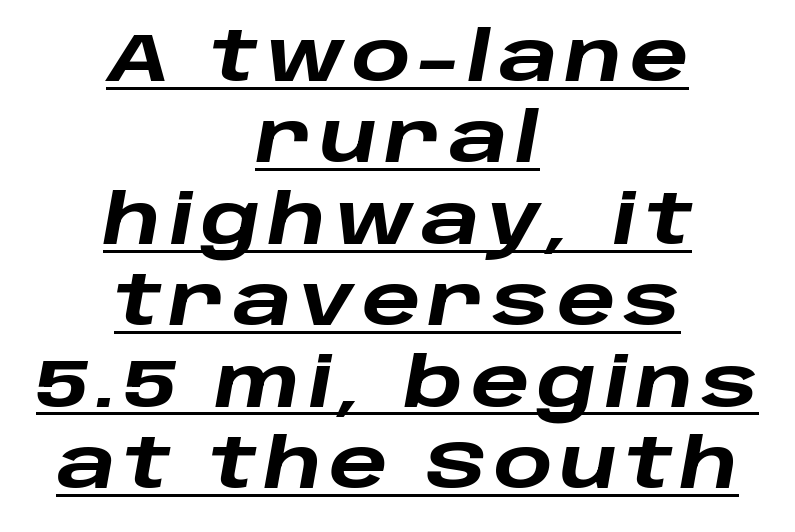
The whole block is typeset with a tilt. The rendering uses natural spacing where letterforms have individual widths. Weight: bold. A centered setting, common on invitations and titles, is used for this passage.
